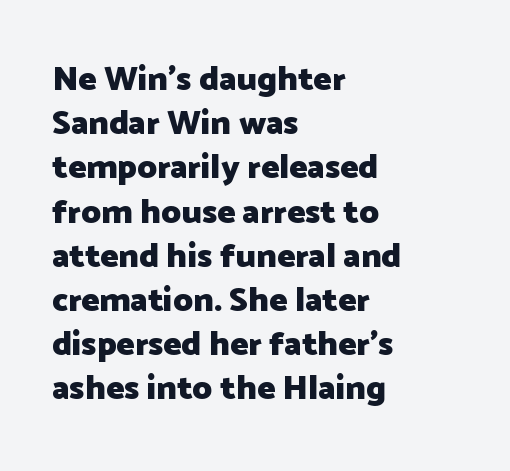
Q: Is the text bold? A: Yes.
Q: Is the text italic (slanted)? A: No, it is upright.
Q: Is the typeface a serif or a sans-serif typeface? A: Sans-serif.
Q: Is the text underlined? A: No.
Q: How is the paragraph aligned? A: Left-aligned.
Q: Is the spacing between letters normal or unusually wide? A: Normal.
Q: Is the spacing between lines tight, normal or loose? A: Normal.
Q: Width (condensed, normal, or wide)? A: Normal.
Q: Stroke contrast? A: Low.
Q: x-height? A: Medium.
Q: Monospaced? A: No.
